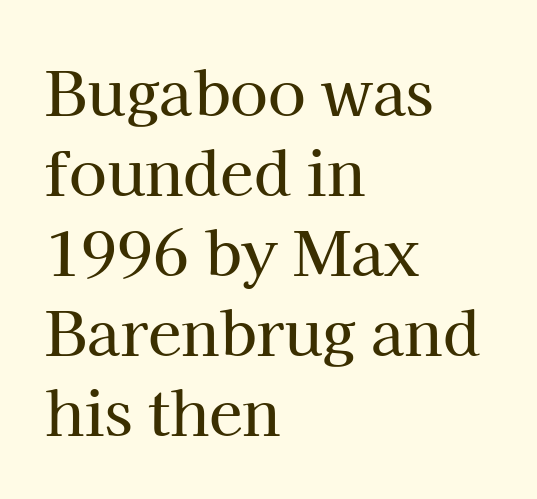
Underline: absent. The lettering stays uniformly vertical, giving the passage a roman look. In CSS terms this would be text-align: left. There is no visible air inserted between adjacent glyphs. The leading is moderate, giving the passage an even texture.
